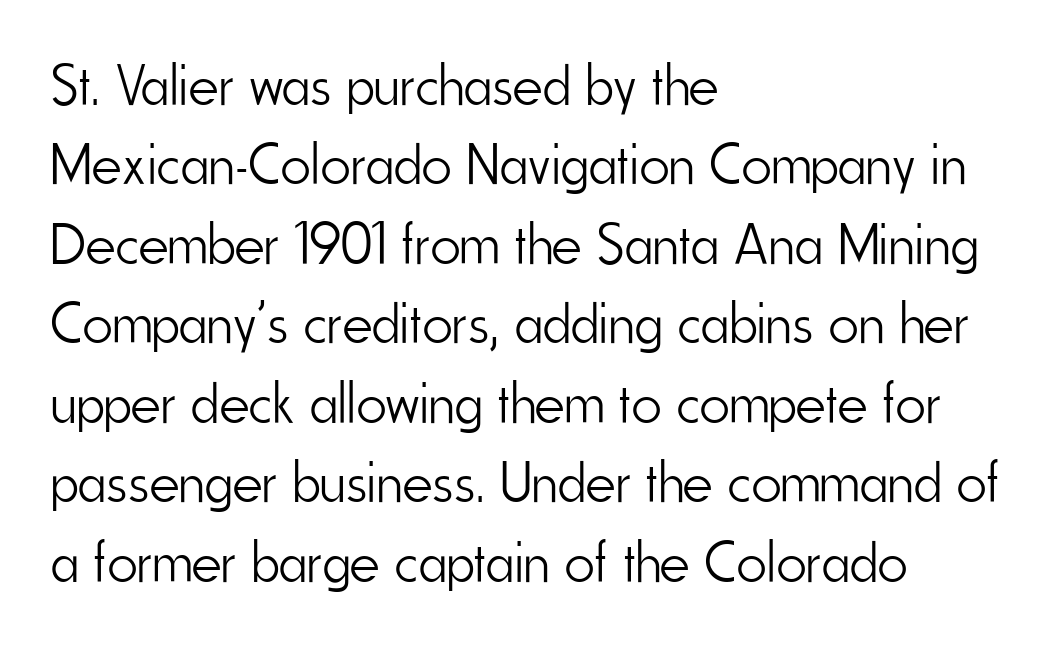
{"serif": "no", "italic": "no", "bold": "no", "weight": "light", "width": "condensed", "stroke_contrast": "low", "x_height": "small", "monospaced": "no", "underline": "no", "align": "left", "line_spacing": "normal", "line_spacing_ratio": 1.37, "letter_spacing": "normal", "letter_spacing_em": 0.0, "glyph_px": 58}
